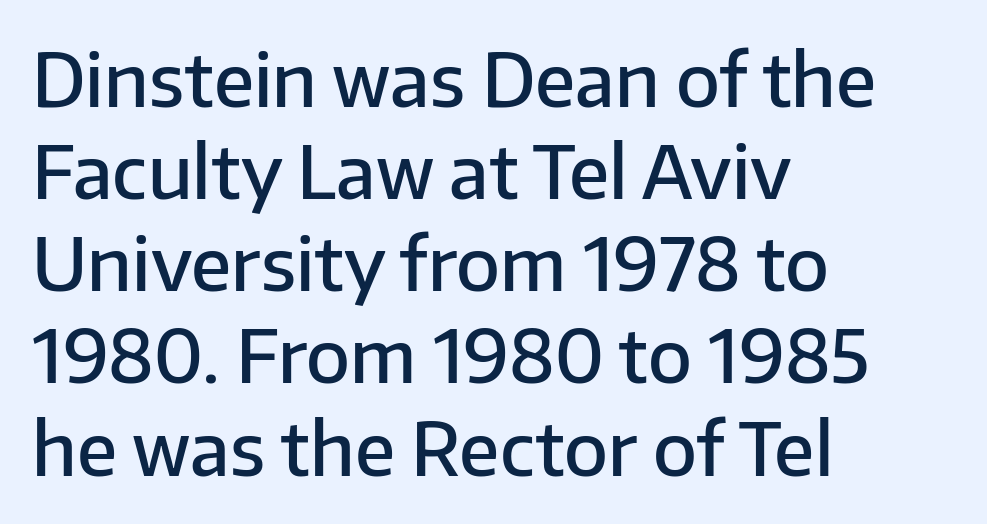
Q: Is the text bold? A: Semi-bold.
Q: Is the text italic (slanted)? A: No, it is upright.
Q: Is the typeface a serif or a sans-serif typeface? A: Sans-serif.
Q: Is the text underlined? A: No.
Q: How is the paragraph aligned? A: Left-aligned.
Q: Is the spacing between letters normal or unusually wide? A: Normal.
Q: Is the spacing between lines tight, normal or loose? A: Normal.
Q: Width (condensed, normal, or wide)? A: Normal.
Q: Stroke contrast? A: Low.
Q: x-height? A: Medium.
Q: Monospaced? A: No.
